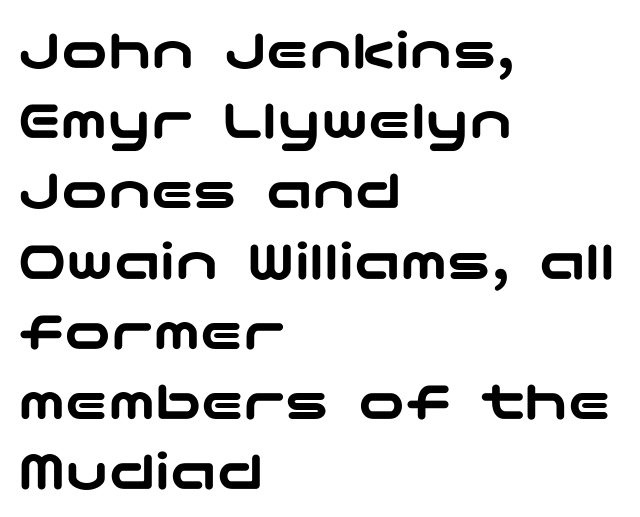
Q: Is the text italic (slanted)? A: No, it is upright.
Q: Is the typeface a serif or a sans-serif typeface? A: Sans-serif.
Q: Is the text underlined? A: No.
Q: How is the paragraph aligned? A: Left-aligned.
Q: Is the spacing between letters normal or unusually wide? A: Normal.
Q: Width (condensed, normal, or wide)? A: Wide.
Q: Stroke contrast? A: Low.
Q: x-height? A: Medium.
